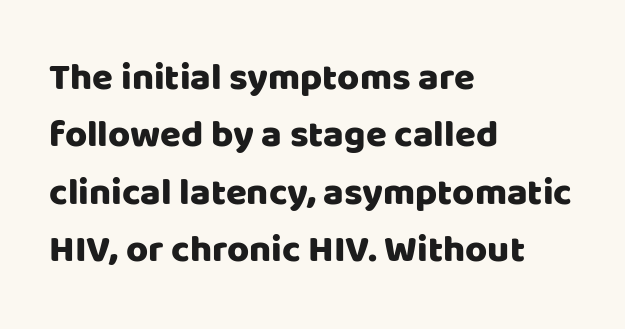
Q: Is the text italic (slanted)? A: No, it is upright.
Q: Is the typeface a serif or a sans-serif typeface? A: Sans-serif.
Q: Is the text underlined? A: No.
Q: How is the paragraph aligned? A: Left-aligned.
Q: Is the spacing between letters normal or unusually wide? A: Normal.
Q: Is the spacing between lines tight, normal or loose? A: Normal.
Q: Width (condensed, normal, or wide)? A: Normal.
Q: Stroke contrast? A: Low.
Q: x-height? A: Large.
Q: Monospaced? A: No.
